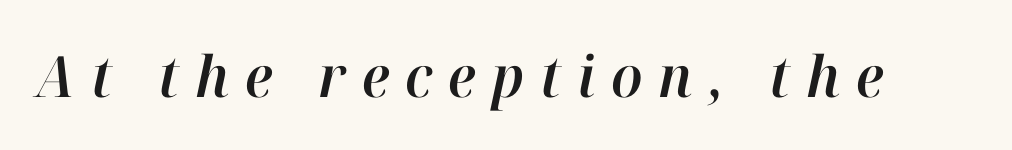
{"italic": "yes", "lean": "right", "slant_degrees": 12, "width": "normal", "stroke_contrast": "high", "x_height": "medium", "monospaced": "no", "underline": "no", "letter_spacing": "wide", "letter_spacing_em": 0.28, "glyph_px": 57}
